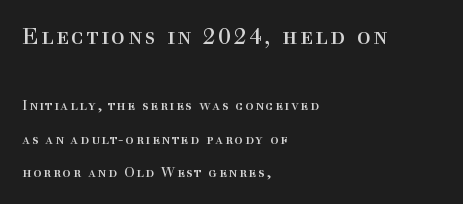
{"italic": "no", "bold": "no", "underline": "no", "align": "left", "line_spacing": "loose", "line_spacing_ratio": 2.41, "larger_block": "first", "size_ratio": 1.64, "glyph_px": 23}
